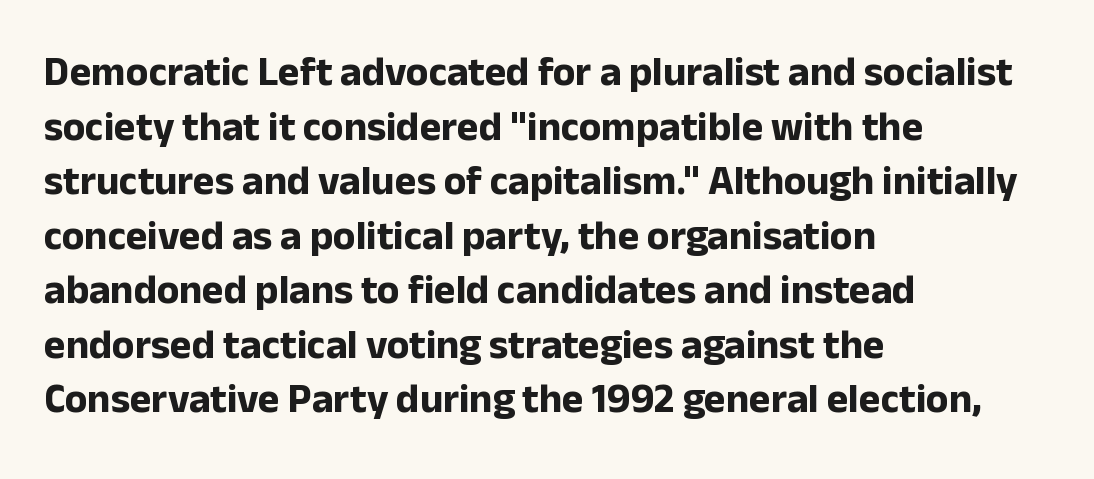
{"serif": "no", "italic": "no", "bold": "yes", "weight": "bold", "width": "normal", "stroke_contrast": "low", "x_height": "medium", "monospaced": "no", "underline": "no", "align": "left", "line_spacing": "normal", "line_spacing_ratio": 1.33, "letter_spacing": "normal", "letter_spacing_em": 0.0, "glyph_px": 41}
